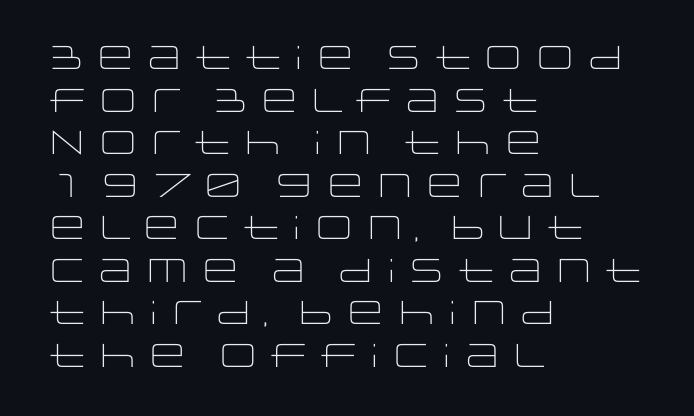
Q: Is the text bold? A: No.
Q: Is the text italic (slanted)? A: No, it is upright.
Q: Is the typeface a serif or a sans-serif typeface? A: Sans-serif.
Q: Is the text underlined? A: No.
Q: How is the paragraph aligned? A: Left-aligned.
Q: Is the spacing between letters normal or unusually wide? A: Normal.
Q: Is the spacing between lines tight, normal or loose? A: Normal.
Q: Width (condensed, normal, or wide)? A: Wide.
Q: Stroke contrast? A: Low.
Q: x-height? A: Large.
Q: Monospaced? A: No.
